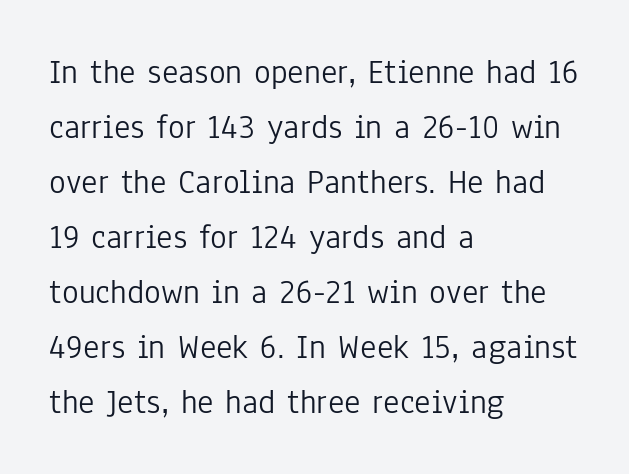
The image shows 35 px light, condensed sans-serif type, upright; set left-aligned, normal line spacing (1.57x), normal letter spacing, not underlined; low stroke contrast and a medium x-height.
